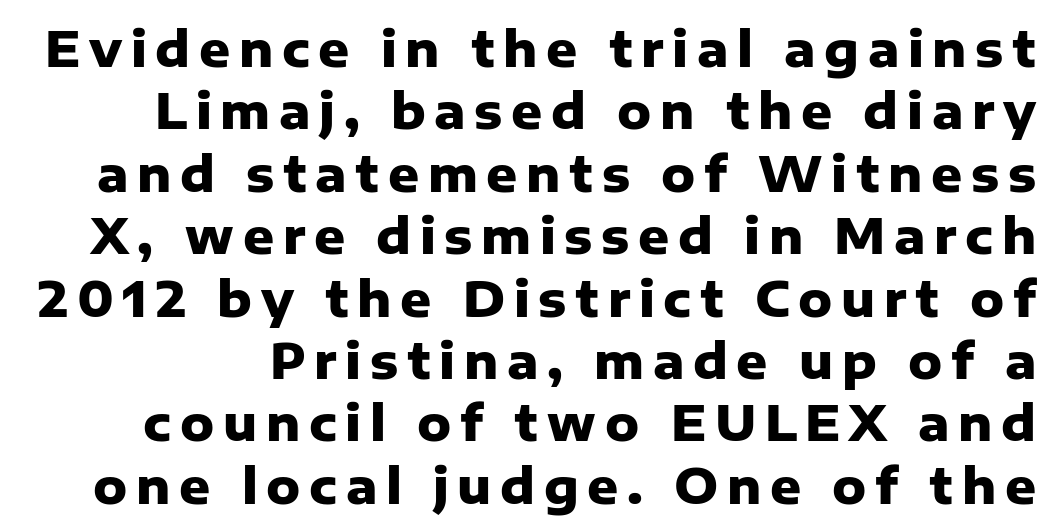
{"serif": "no", "italic": "no", "bold": "yes", "weight": "heavy", "width": "normal", "stroke_contrast": "low", "x_height": "medium", "monospaced": "no", "underline": "no", "line_spacing": "normal", "line_spacing_ratio": 1.3, "glyph_px": 48}
